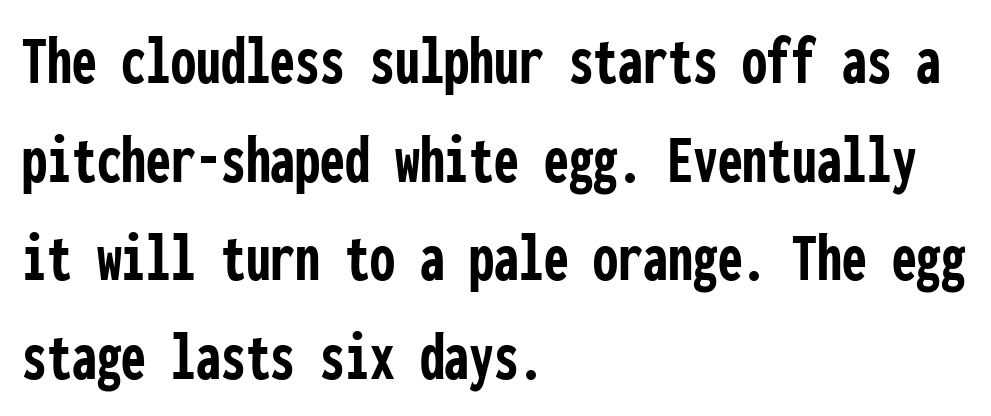
Q: Is the text bold? A: Yes.
Q: Is the text italic (slanted)? A: No, it is upright.
Q: Is the typeface a serif or a sans-serif typeface? A: Sans-serif.
Q: Is the text underlined? A: No.
Q: How is the paragraph aligned? A: Left-aligned.
Q: Is the spacing between letters normal or unusually wide? A: Normal.
Q: Is the spacing between lines tight, normal or loose? A: Normal.
Q: Width (condensed, normal, or wide)? A: Condensed.
Q: Stroke contrast? A: Low.
Q: x-height? A: Medium.
Q: Monospaced? A: Yes.
